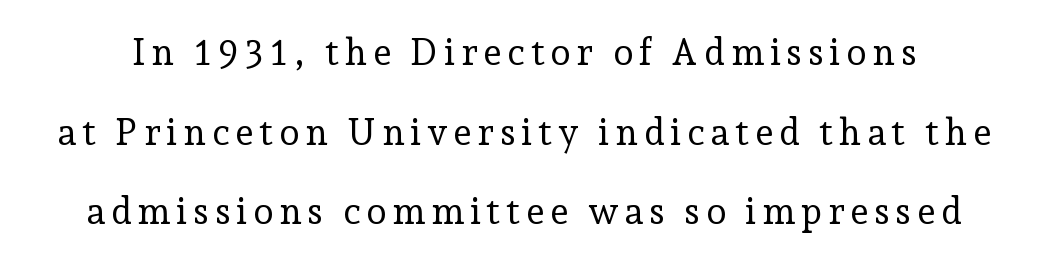
The image shows 37 px regular-weight serif type, upright; set loose line spacing (2.15x), not underlined; low stroke contrast and a medium x-height.
